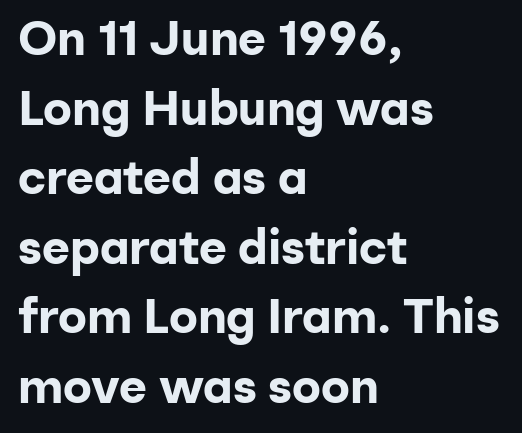
{"serif": "no", "italic": "no", "bold": "yes", "weight": "bold", "width": "normal", "stroke_contrast": "low", "x_height": "medium", "monospaced": "no", "underline": "no", "align": "left", "line_spacing": "normal", "line_spacing_ratio": 1.45, "letter_spacing": "normal", "letter_spacing_em": 0.0, "glyph_px": 48}
